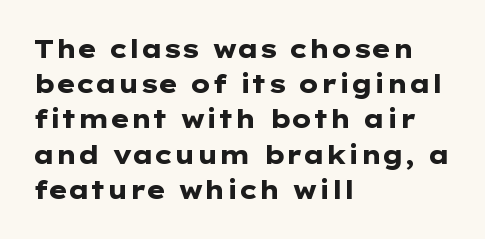
Q: Is the text bold? A: Yes.
Q: Is the text italic (slanted)? A: No, it is upright.
Q: Is the text underlined? A: No.
Q: How is the paragraph aligned? A: Left-aligned.
Q: Is the spacing between letters normal or unusually wide? A: Normal.
Q: Is the spacing between lines tight, normal or loose? A: Normal.
